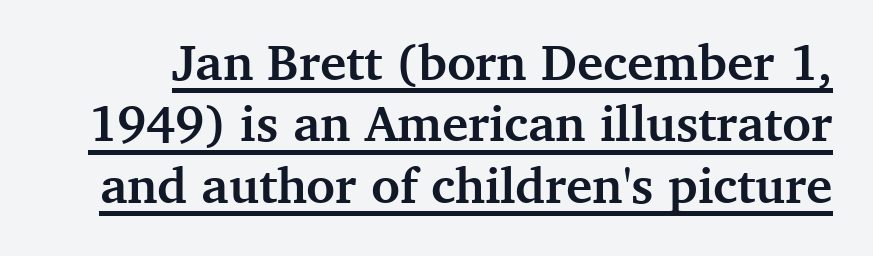
Caption: bold face, heavy strokes. Like a heading marked for emphasis, these lines bear an underscore. A typesetter would call this zero additional tracking. Character widths vary here, with narrow letters taking less room than wide ones.
